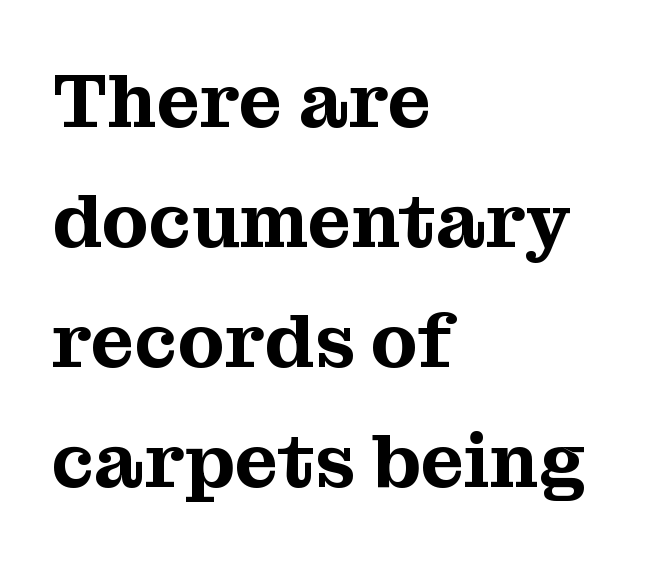
The image shows 76 px serif type, upright; set left-aligned, normal line spacing (1.58x), normal letter spacing, not underlined; medium stroke contrast and a medium x-height.
